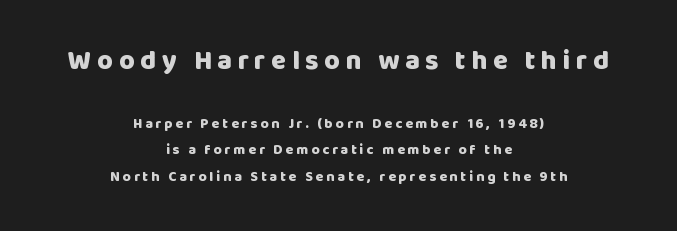
{"italic": "no", "bold": "yes", "underline": "no", "align": "center", "line_spacing": "loose", "line_spacing_ratio": 1.9, "letter_spacing": "wide", "letter_spacing_em": 0.21, "larger_block": "first", "size_ratio": 1.93, "glyph_px": 27}
